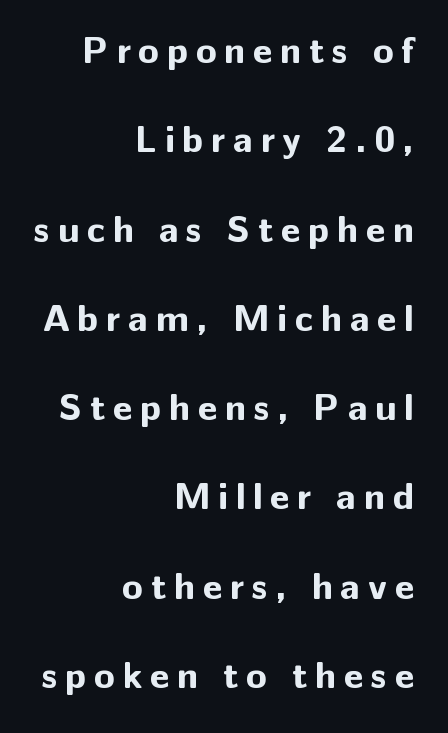
The image shows 38 px bold sans-serif type, upright; set right-aligned, loose line spacing (2.35x), unusually wide letter spacing (+0.2 em), not underlined; low stroke contrast and a medium x-height.
